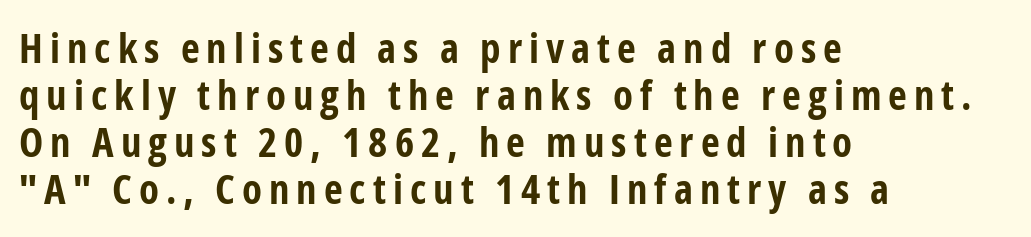
Q: Is the text bold? A: Yes.
Q: Is the text italic (slanted)? A: No, it is upright.
Q: Is the typeface a serif or a sans-serif typeface? A: Sans-serif.
Q: Is the text underlined? A: No.
Q: How is the paragraph aligned? A: Left-aligned.
Q: Is the spacing between lines tight, normal or loose? A: Tight.
Q: Width (condensed, normal, or wide)? A: Condensed.
Q: Stroke contrast? A: Low.
Q: x-height? A: Medium.
Q: Monospaced? A: No.
